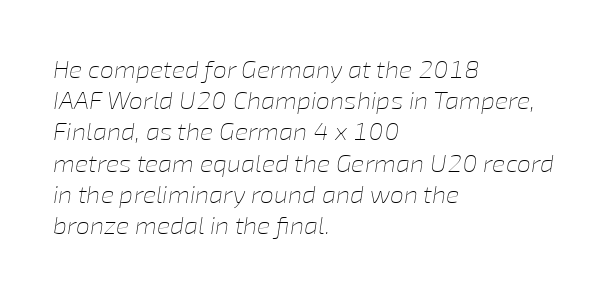
There's an unmistakable incline to the writing here. The space between consecutive lines is moderate. The rag falls on the right side of this text block. Letters rest on an invisible, unmarked baseline. The passage shown is not bold in any degree.
